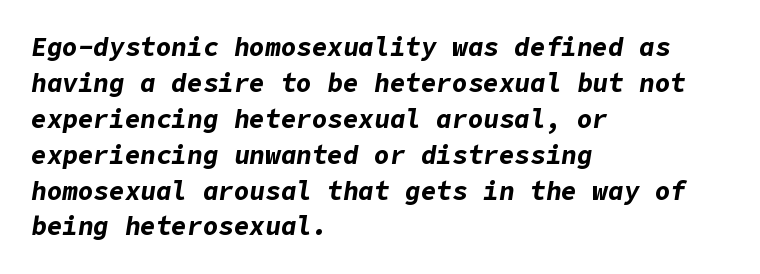
Line spacing here is normal. Plenty of ink on the page — the face is bold. Each line starts at the same left margin while the right side varies. The letters are slanted; this is an italic face. Inter-character spacing is left at the font's built-in metrics.
